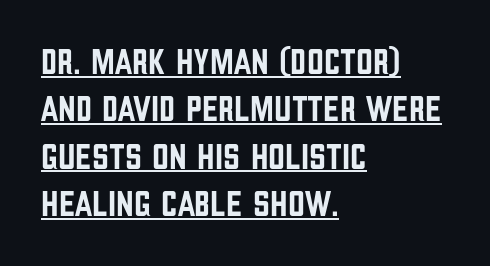
Q: Is the text italic (slanted)? A: No, it is upright.
Q: Is the typeface a serif or a sans-serif typeface? A: Sans-serif.
Q: Is the text underlined? A: Yes.
Q: How is the paragraph aligned? A: Left-aligned.
Q: Is the spacing between letters normal or unusually wide? A: Normal.
Q: Is the spacing between lines tight, normal or loose? A: Normal.
Q: Width (condensed, normal, or wide)? A: Condensed.
Q: Stroke contrast? A: Low.
Q: x-height? A: Large.
Q: Monospaced? A: No.
